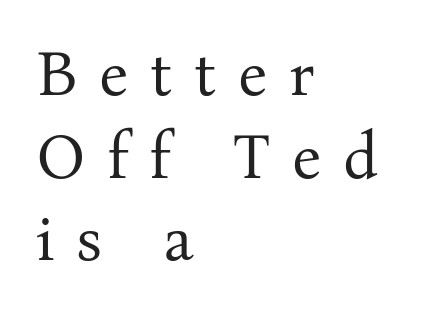
Q: Is the text bold? A: No.
Q: Is the text italic (slanted)? A: No, it is upright.
Q: Is the typeface a serif or a sans-serif typeface? A: Serif.
Q: Is the text underlined? A: No.
Q: How is the paragraph aligned? A: Left-aligned.
Q: Is the spacing between letters normal or unusually wide? A: Unusually wide.
Q: Is the spacing between lines tight, normal or loose? A: Normal.
Q: Width (condensed, normal, or wide)? A: Normal.
Q: Stroke contrast? A: Medium.
Q: x-height? A: Medium.
Q: Monospaced? A: No.
